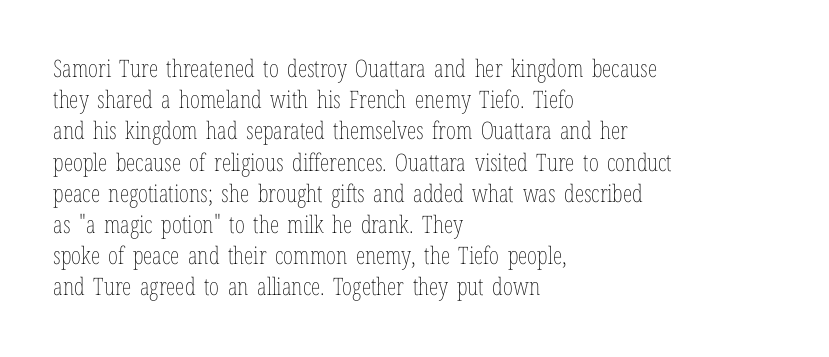
The image shows 24 px text type, upright; set left-aligned, normal line spacing (1.3x), normal letter spacing, not underlined.
